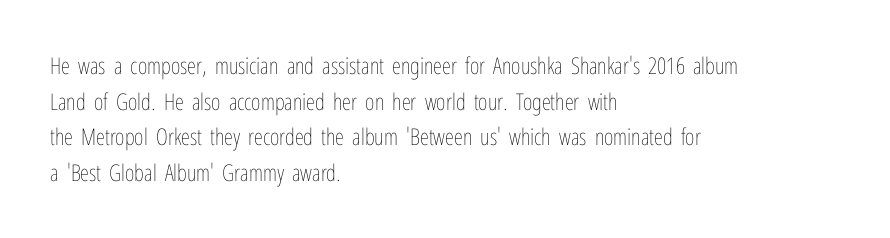
The image shows 23 px text type, upright; set left-aligned, normal line spacing (1.55x), normal letter spacing, not underlined.
